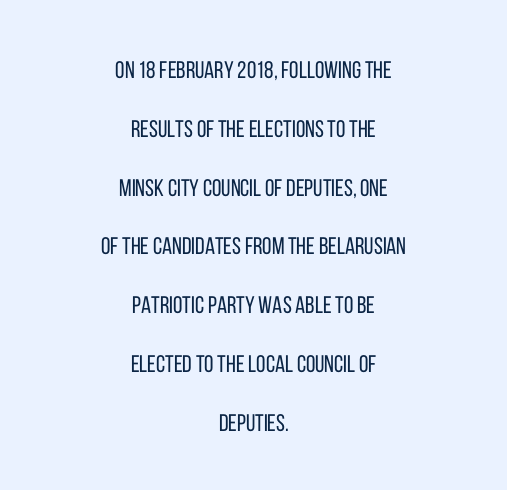
Vertical spacing — loose. Compared with a flush-left layout, this one balances lines on the center instead. A typesetter would call this zero additional tracking. Heaviness? Minimal to ordinary, like unemphasized prose. Nobody drew a line under any word here. Tall strokes in this sample are plumb rather than angled.
